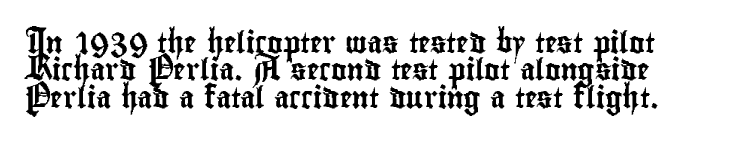
Q: Is the text italic (slanted)? A: No, it is upright.
Q: Is the text underlined? A: No.
Q: How is the paragraph aligned? A: Left-aligned.
Q: Is the spacing between letters normal or unusually wide? A: Normal.
Q: Is the spacing between lines tight, normal or loose? A: Normal.
